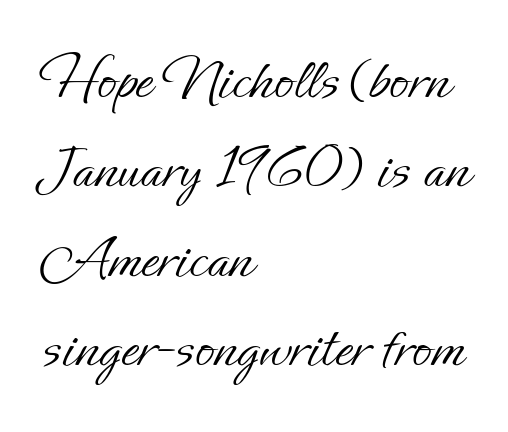
Caption: multi-line text, flush left, ragged right. Normally led — the rows are evenly, conventionally spaced. The passage shown is not bold in any degree. Each row of text sits above clean, open space.
